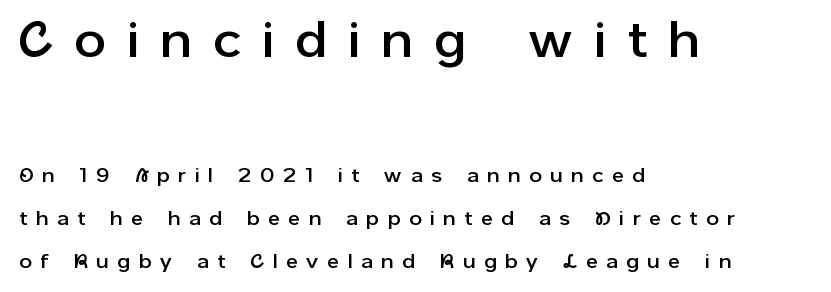
The image shows 50 px sans-serif type, upright; set left-aligned, loose line spacing (2.15x), unusually wide letter spacing (+0.45 em), not underlined; the first (top) block is 2.5x larger; low stroke contrast and a medium x-height.
